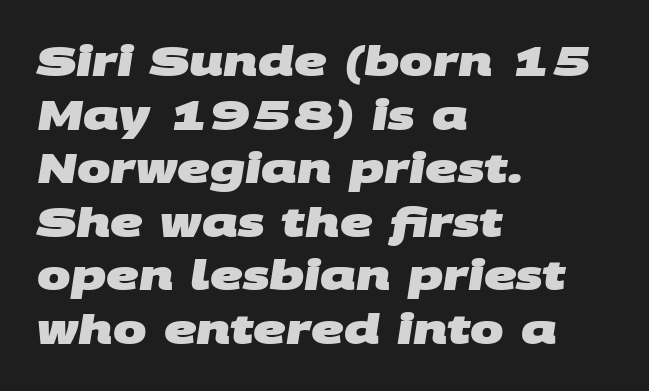
{"serif": "no", "bold": "yes", "weight": "heavy", "width": "wide", "stroke_contrast": "medium", "x_height": "large", "monospaced": "no", "underline": "no", "align": "left", "line_spacing": "normal", "line_spacing_ratio": 1.34, "letter_spacing": "normal", "letter_spacing_em": 0.0, "glyph_px": 40}
